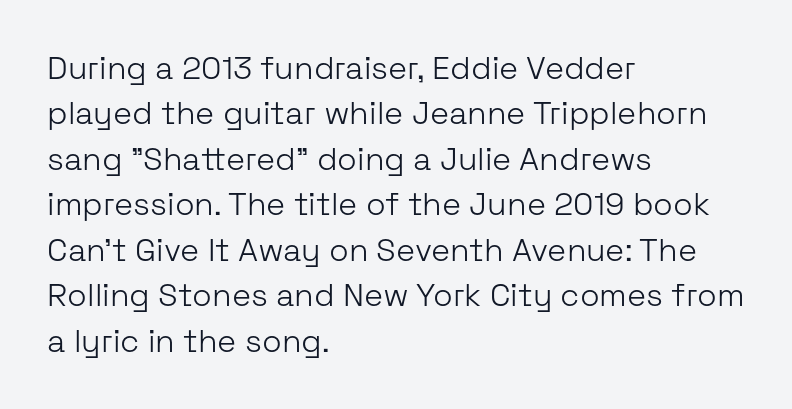
Q: Is the text bold? A: No.
Q: Is the text italic (slanted)? A: No, it is upright.
Q: Is the typeface a serif or a sans-serif typeface? A: Sans-serif.
Q: Is the text underlined? A: No.
Q: How is the paragraph aligned? A: Left-aligned.
Q: Is the spacing between letters normal or unusually wide? A: Normal.
Q: Is the spacing between lines tight, normal or loose? A: Normal.
Q: Width (condensed, normal, or wide)? A: Normal.
Q: Stroke contrast? A: Low.
Q: x-height? A: Medium.
Q: Monospaced? A: No.
